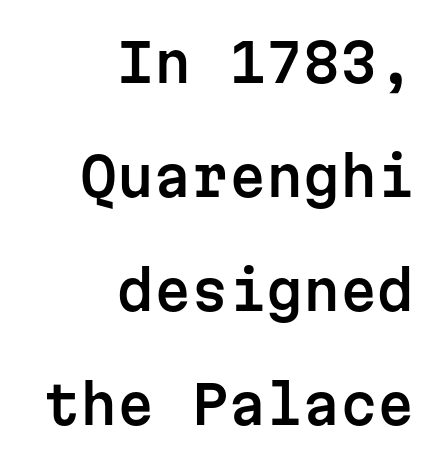
Glyph-to-glyph distance matches everyday printed text. Vertical strokes here are truly vertical. This sample has the even, mechanical cadence of fixed-width lettering. The typesetter chose a ragged-left arrangement here.
